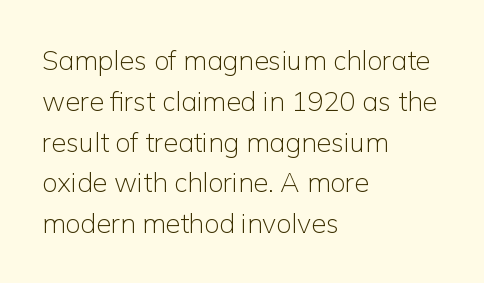
{"italic": "no", "bold": "no", "underline": "no", "align": "left", "line_spacing": "normal", "line_spacing_ratio": 1.51, "letter_spacing": "normal", "letter_spacing_em": 0.0, "glyph_px": 27}
